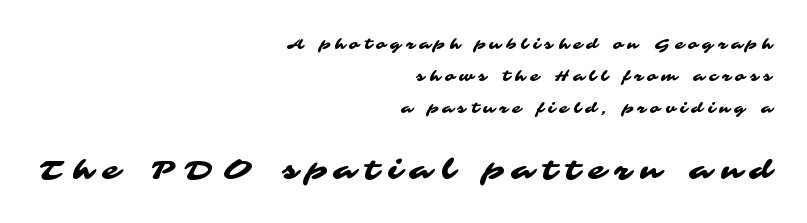
{"underline": "no", "align": "right", "line_spacing": "loose", "line_spacing_ratio": 2.29, "letter_spacing": "wide", "letter_spacing_em": 0.36, "larger_block": "second", "size_ratio": 1.93, "glyph_px": 27}
